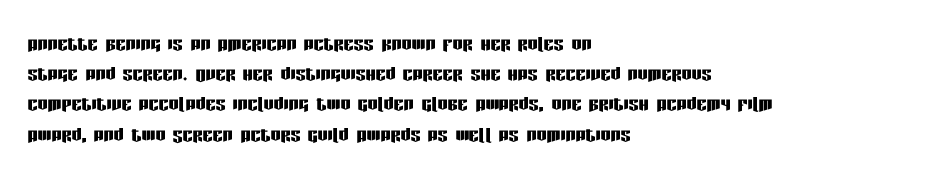
Q: Is the text italic (slanted)? A: No, it is upright.
Q: Is the text underlined? A: No.
Q: How is the paragraph aligned? A: Left-aligned.
Q: Is the spacing between letters normal or unusually wide? A: Normal.
